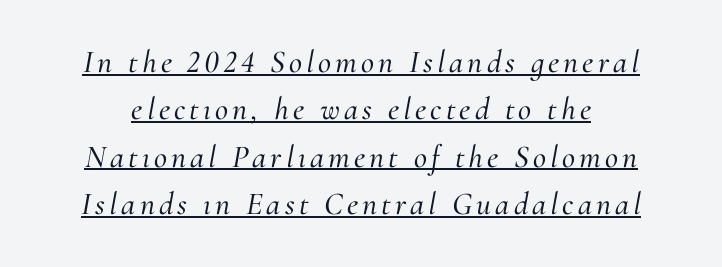
The image shows 32 px serif type, italic (leaning right); set normal line spacing (1.48x), underlined; medium stroke contrast and a small x-height.
